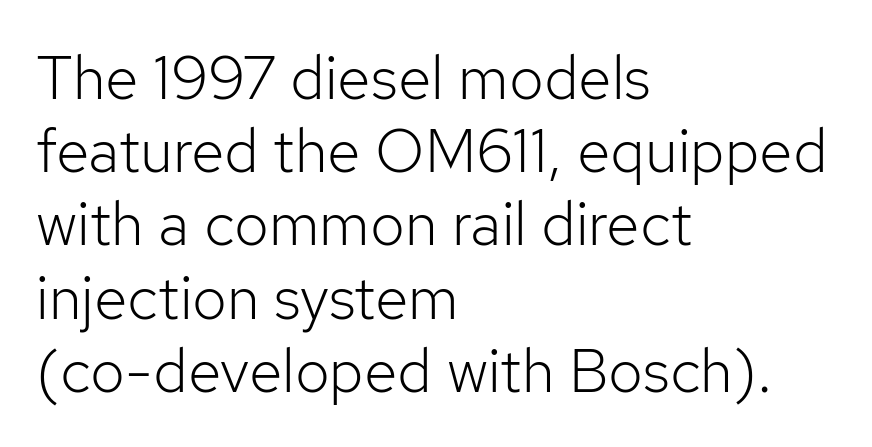
{"serif": "no", "italic": "no", "bold": "no", "weight": "light", "width": "normal", "stroke_contrast": "low", "x_height": "medium", "monospaced": "no", "underline": "no", "align": "left", "line_spacing_ratio": 1.2, "letter_spacing": "normal", "letter_spacing_em": 0.0, "glyph_px": 61}
